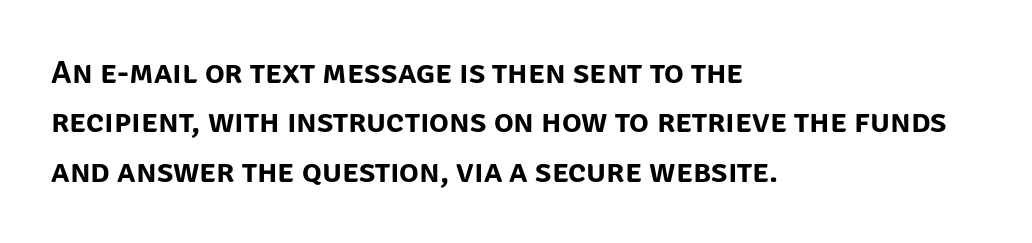
{"serif": "no", "italic": "no", "width": "normal", "stroke_contrast": "low", "x_height": "large", "monospaced": "no", "underline": "no", "align": "left", "line_spacing": "normal", "line_spacing_ratio": 1.5, "letter_spacing": "normal", "letter_spacing_em": 0.0, "glyph_px": 33}
